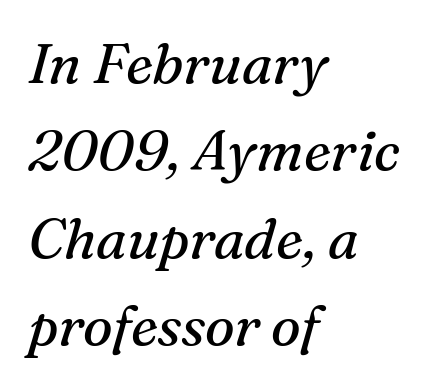
The letters look calm and open, with moderate or lighter stems. Does extra space separate the letters? No, they use regular spacing. Observe the lean: these are italic letterforms. Regarding serifs, this sample has them.
